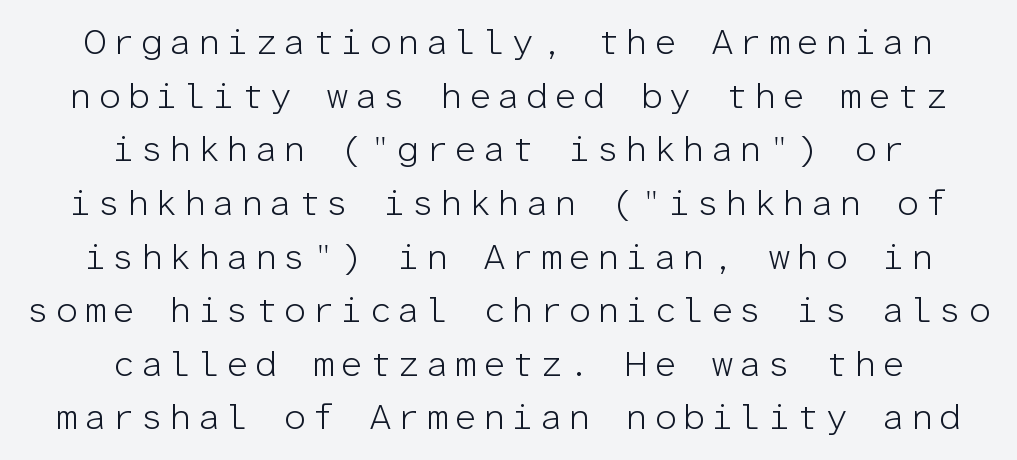
{"serif": "no", "italic": "no", "bold": "no", "weight": "light", "width": "normal", "stroke_contrast": "low", "x_height": "medium", "monospaced": "yes", "underline": "no", "align": "center", "line_spacing": "normal", "line_spacing_ratio": 1.49, "glyph_px": 36}
